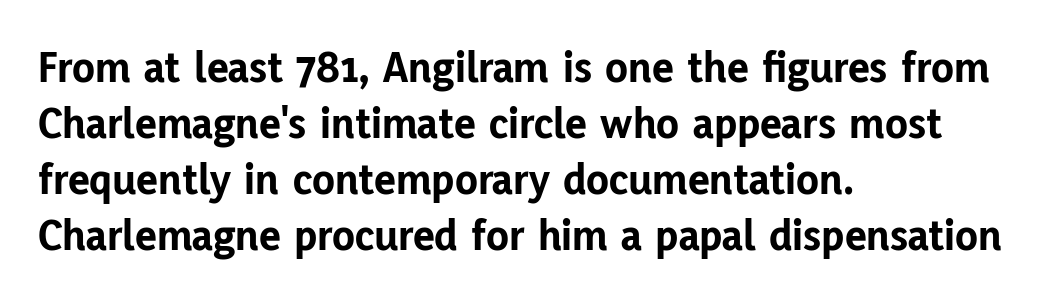
{"serif": "no", "italic": "no", "bold": "yes", "weight": "bold", "width": "normal", "stroke_contrast": "low", "x_height": "medium", "monospaced": "no", "underline": "no", "align": "left", "line_spacing_ratio": 1.22, "letter_spacing": "normal", "letter_spacing_em": 0.0, "glyph_px": 46}
